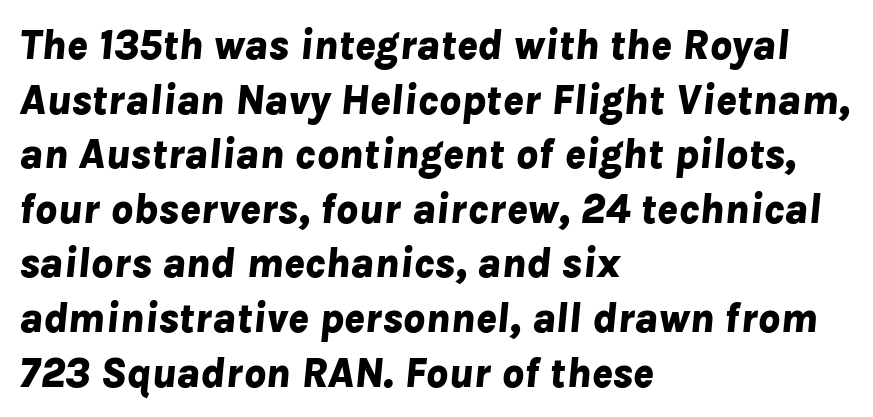
It's the slanting kind of type. Teacher's note: observe the even left margin — that is flush-left alignment. Inter-character spacing is left at the font's built-in metrics. A bare baseline throughout the passage.
